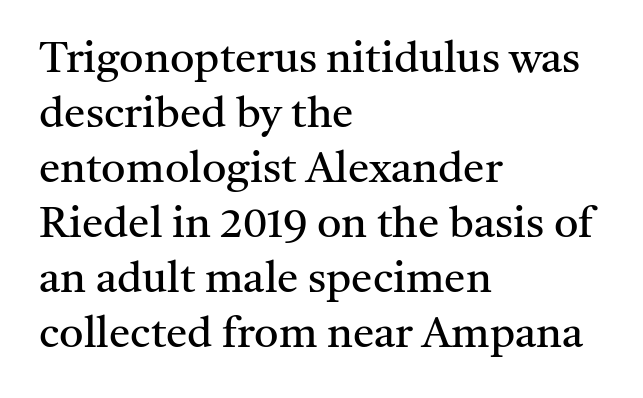
No italicization has been applied; the sample stays upright. Think of a printed novel: that variable character pitch is what you see here. Caption: standard tracking, unaltered. The face looks like a standard text weight, possibly lighter. Notice how the passage keeps a crisp vertical edge on the left only. The gap between lines stays unmarked.
